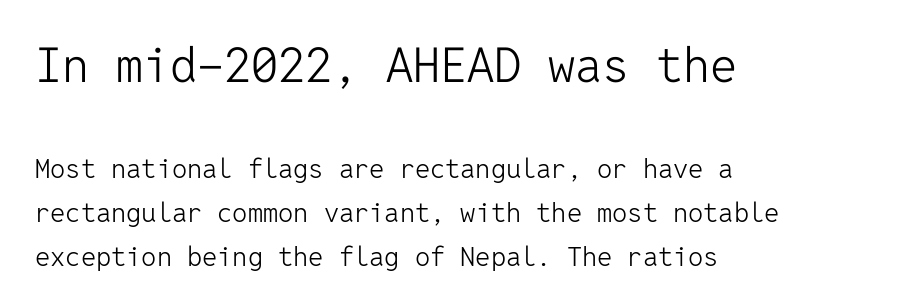
Q: Is the text bold? A: No.
Q: Is the text italic (slanted)? A: No, it is upright.
Q: Is the typeface a serif or a sans-serif typeface? A: Sans-serif.
Q: Is the text underlined? A: No.
Q: How is the paragraph aligned? A: Left-aligned.
Q: Is the spacing between letters normal or unusually wide? A: Normal.
Q: Is the spacing between lines tight, normal or loose? A: Normal.
Q: Which block of text is set in a larger size, the first (top) or the second (bottom)? A: The first (top) one.
Q: Width (condensed, normal, or wide)? A: Normal.
Q: Stroke contrast? A: Low.
Q: x-height? A: Medium.
Q: Monospaced? A: Yes.
